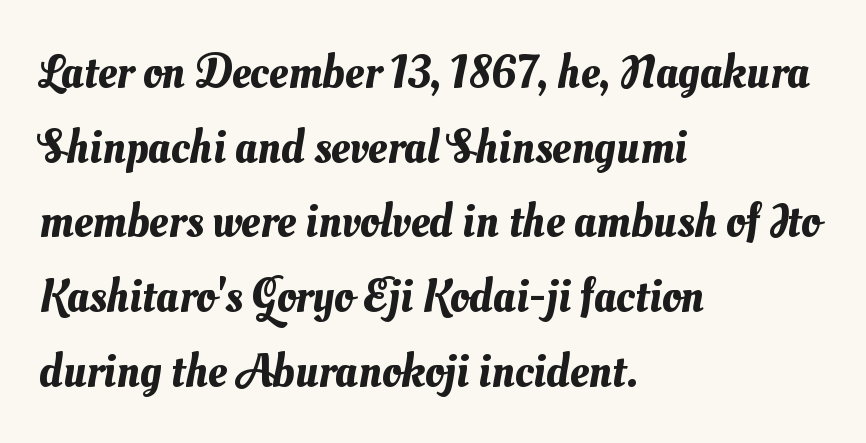
Q: Is the text underlined? A: No.
Q: How is the paragraph aligned? A: Left-aligned.
Q: Is the spacing between letters normal or unusually wide? A: Normal.
Q: Is the spacing between lines tight, normal or loose? A: Normal.
Q: Width (condensed, normal, or wide)? A: Normal.
Q: Stroke contrast? A: Medium.
Q: x-height? A: Small.
Q: Monospaced? A: No.
